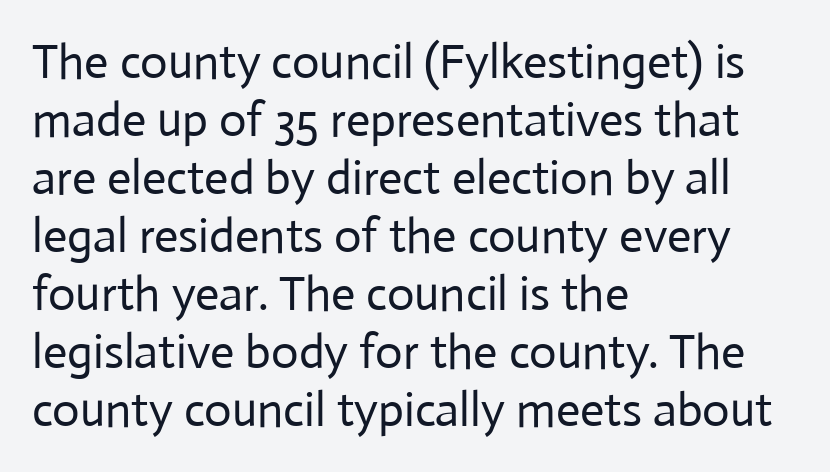
{"serif": "no", "italic": "no", "bold": "no", "weight": "regular", "width": "normal", "stroke_contrast": "low", "x_height": "medium", "monospaced": "no", "underline": "no", "align": "left", "line_spacing_ratio": 1.21, "letter_spacing": "normal", "letter_spacing_em": 0.0, "glyph_px": 48}
